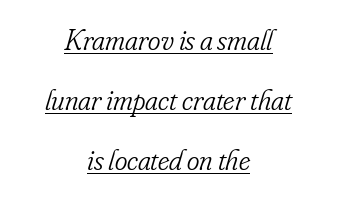
Q: Is the text bold? A: No.
Q: Is the text italic (slanted)? A: Yes, it leans right by about 16 degrees.
Q: Is the typeface a serif or a sans-serif typeface? A: Serif.
Q: Is the text underlined? A: Yes.
Q: How is the paragraph aligned? A: Centered.
Q: Is the spacing between letters normal or unusually wide? A: Normal.
Q: Is the spacing between lines tight, normal or loose? A: Loose.
Q: Width (condensed, normal, or wide)? A: Condensed.
Q: Stroke contrast? A: Low.
Q: x-height? A: Small.
Q: Monospaced? A: No.
